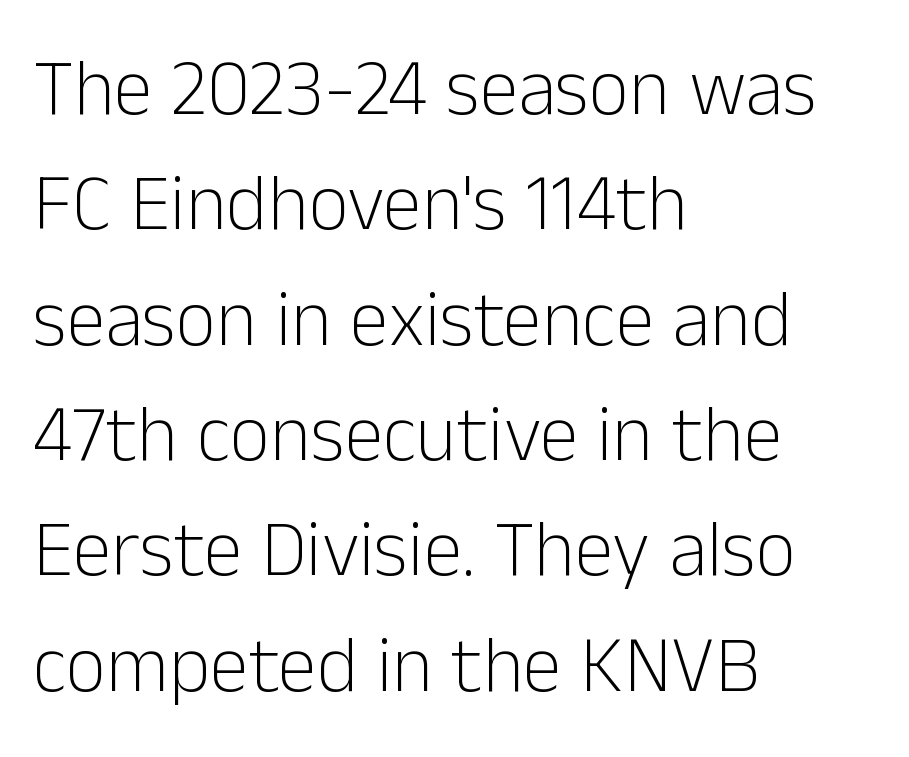
The tracking reads as untouched default to a designer's eye. A roman cut, with each character standing at attention. Looks like regular typesetting: each glyph gets only the width it needs. Nothing heavy about these letters — not bold at all.
